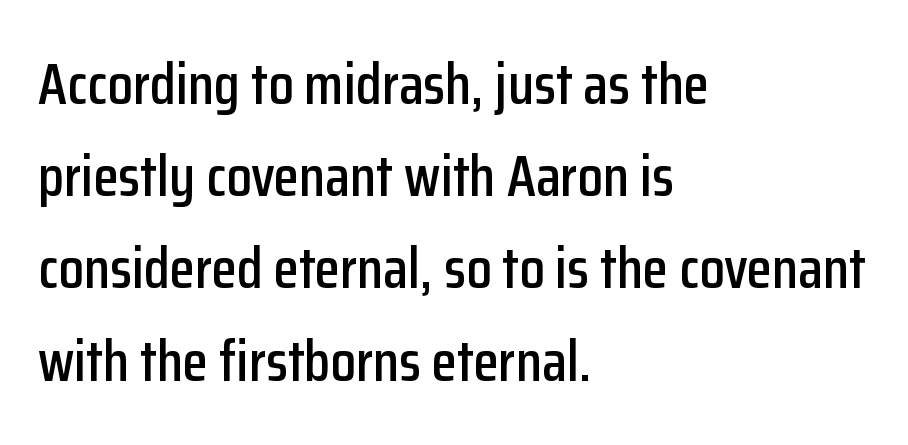
The image shows 58 px condensed sans-serif type, upright; set left-aligned, normal line spacing (1.59x), normal letter spacing, not underlined; low stroke contrast and a medium x-height.
